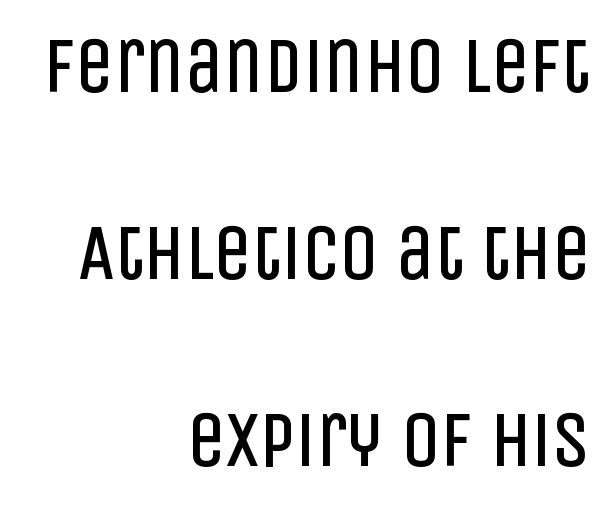
Observe the absence of serifs on each vertical stroke in this sample. Teacher's note: observe the even right margin — that is flush-right alignment. One glance says open: line gaps are wider than usual. The rendering uses natural spacing where letterforms have individual widths.
